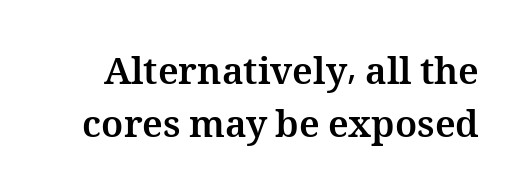
The image shows 37 px bold type, upright; set normal line spacing (1.43x), normal letter spacing, not underlined; medium stroke contrast and a medium x-height.
